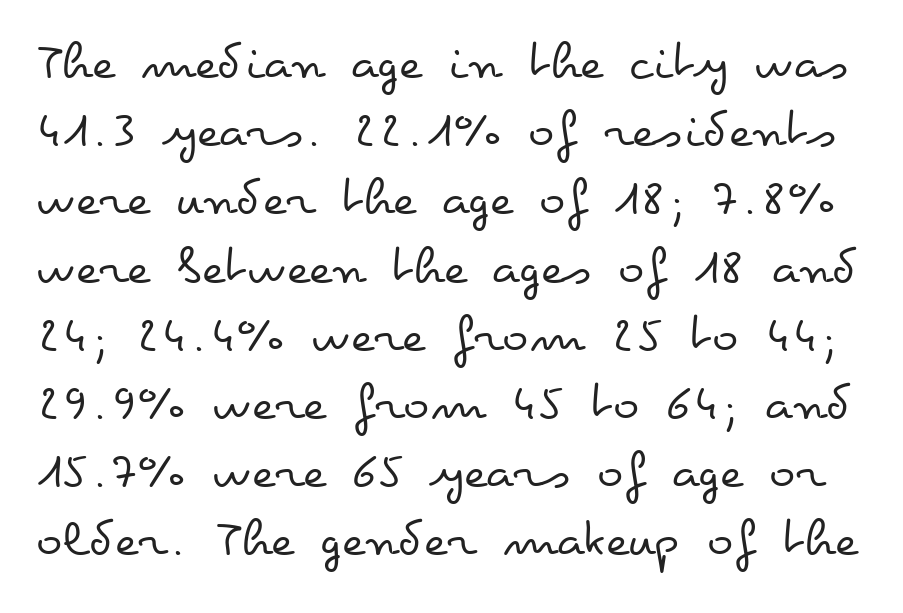
The image shows 55 px regular-weight, wide type, upright; set line spacing 1.24x, normal letter spacing, not underlined; low stroke contrast and a small x-height.
